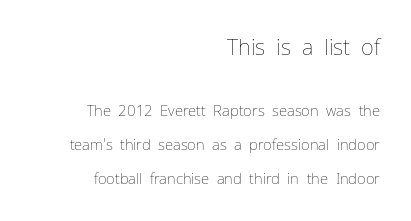
{"italic": "no", "bold": "no", "underline": "no", "align": "right", "line_spacing": "loose", "line_spacing_ratio": 2.28, "letter_spacing": "normal", "letter_spacing_em": 0.0, "larger_block": "first", "size_ratio": 1.47, "glyph_px": 22}
